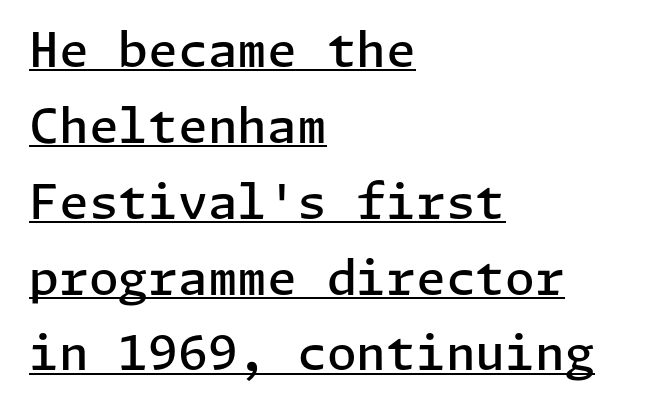
Q: Is the text bold? A: Semi-bold.
Q: Is the text italic (slanted)? A: No, it is upright.
Q: Is the typeface a serif or a sans-serif typeface? A: Sans-serif.
Q: Is the text underlined? A: Yes.
Q: How is the paragraph aligned? A: Left-aligned.
Q: Is the spacing between letters normal or unusually wide? A: Normal.
Q: Is the spacing between lines tight, normal or loose? A: Normal.
Q: Width (condensed, normal, or wide)? A: Normal.
Q: Stroke contrast? A: Low.
Q: x-height? A: Medium.
